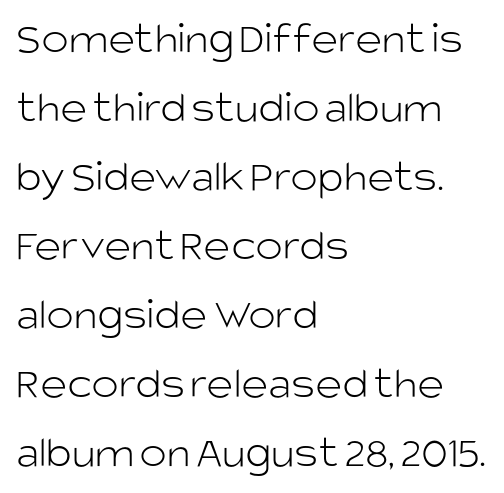
{"serif": "no", "italic": "no", "bold": "no", "weight": "light", "width": "normal", "stroke_contrast": "low", "x_height": "large", "monospaced": "no", "underline": "no", "align": "left", "line_spacing": "normal", "line_spacing_ratio": 1.5, "letter_spacing": "normal", "letter_spacing_em": 0.0, "glyph_px": 46}
